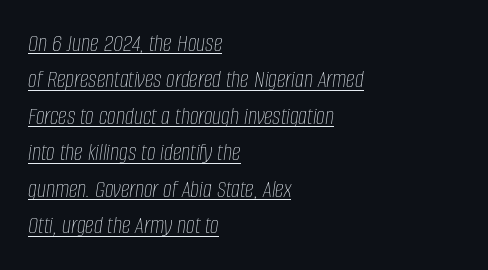
Q: Is the text bold? A: No.
Q: Is the text italic (slanted)? A: Yes, it leans right by about 8 degrees.
Q: Is the text underlined? A: Yes.
Q: How is the paragraph aligned? A: Left-aligned.
Q: Is the spacing between letters normal or unusually wide? A: Normal.
Q: Is the spacing between lines tight, normal or loose? A: Normal.
